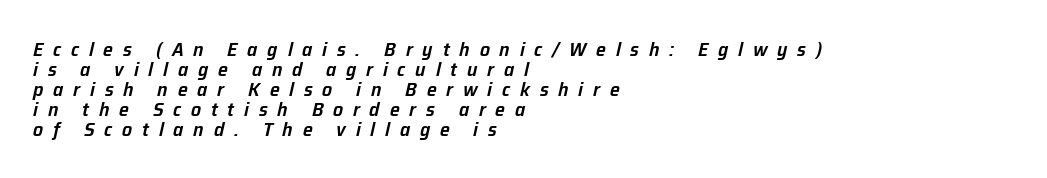
The image shows 20 px text type, italic (leaning right); set left-aligned, tight line spacing (1.0x), unusually wide letter spacing (+0.49 em), not underlined.
